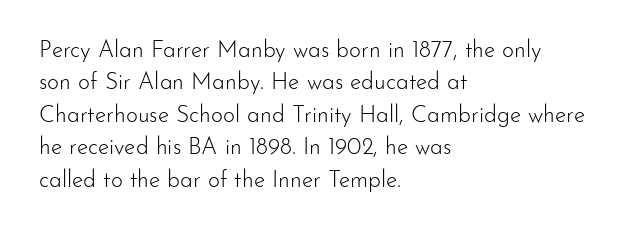
The image shows 23 px text type, upright; set left-aligned, normal line spacing (1.41x), normal letter spacing, not underlined.
